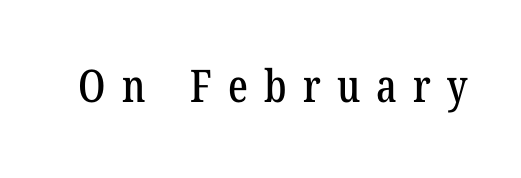
The image shows 45 px condensed serif type; set unusually wide letter spacing (+0.36 em), not underlined; low stroke contrast and a medium x-height.
